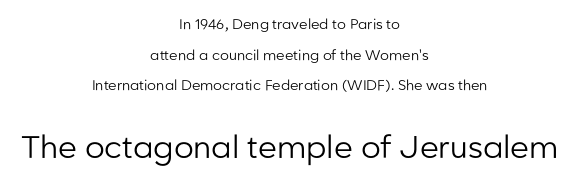
The image shows 31 px regular-weight sans-serif type, upright; set centered, loose line spacing (2.18x), normal letter spacing, not underlined; the second (bottom) block is 2.21x larger; low stroke contrast and a medium x-height.
